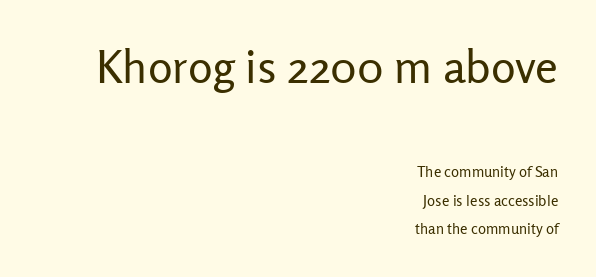
Is the type heavy? It reads as light-to-regular instead. The designer gave the opening block more size than the closing block. Is the letter spacing exaggerated? No — it looks like the ordinary default. It's the straight-up-and-down kind of type. This rendering features lettering with no underline. This sample uses a sans-serif face.
